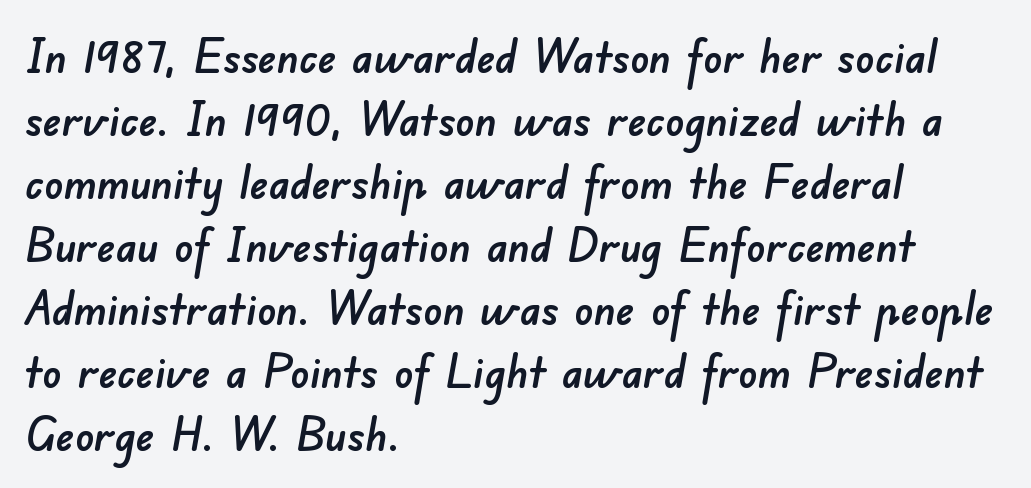
Q: Is the typeface a serif or a sans-serif typeface? A: Sans-serif.
Q: Is the text underlined? A: No.
Q: How is the paragraph aligned? A: Left-aligned.
Q: Is the spacing between letters normal or unusually wide? A: Normal.
Q: Is the spacing between lines tight, normal or loose? A: Normal.
Q: Width (condensed, normal, or wide)? A: Normal.
Q: Stroke contrast? A: Low.
Q: x-height? A: Small.
Q: Monospaced? A: No.
